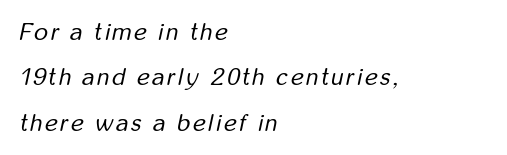
{"italic": "yes", "lean": "right", "slant_degrees": 12, "bold": "no", "underline": "no", "align": "left", "line_spacing_ratio": 1.89, "glyph_px": 24}
